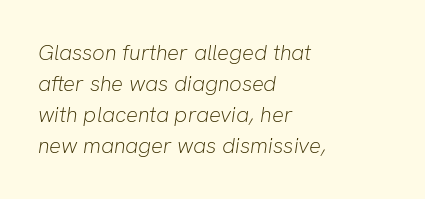
{"italic": "yes", "lean": "right", "slant_degrees": 8, "bold": "no", "underline": "no", "align": "left", "line_spacing": "normal", "line_spacing_ratio": 1.41, "letter_spacing": "normal", "letter_spacing_em": 0.0, "glyph_px": 22}
